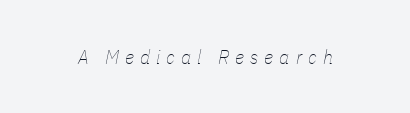
Q: Is the text bold? A: No.
Q: Is the text italic (slanted)? A: Yes, it leans right by about 11 degrees.
Q: Is the text underlined? A: No.
Q: Is the spacing between letters normal or unusually wide? A: Unusually wide.
